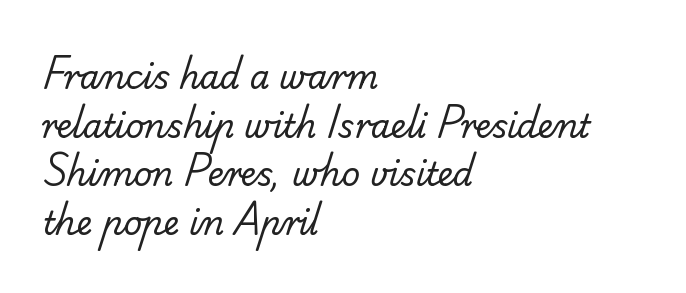
The image shows 32 px regular-weight sans-serif type; set left-aligned, normal line spacing (1.52x), normal letter spacing, not underlined; low stroke contrast and a small x-height.
